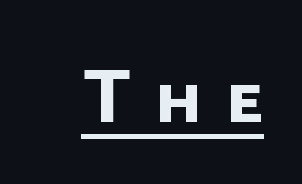
{"serif": "no", "bold": "yes", "weight": "bold", "width": "normal", "stroke_contrast": "low", "x_height": "medium", "monospaced": "no", "underline": "yes", "letter_spacing": "wide", "letter_spacing_em": 0.29, "glyph_px": 78}
